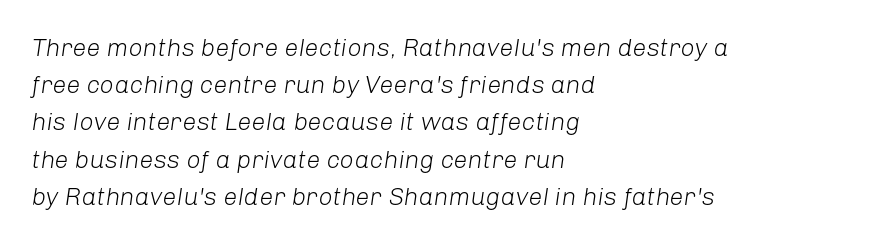
The image shows 25 px text type, italic (leaning right); set left-aligned, normal line spacing (1.49x), normal letter spacing, not underlined.
